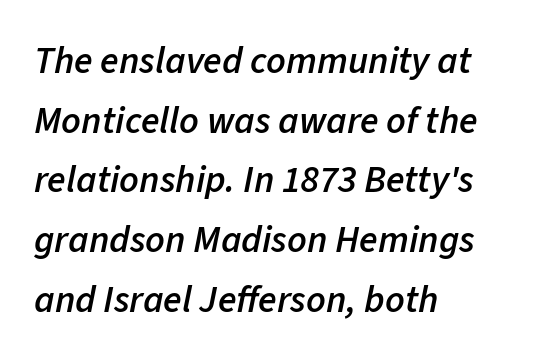
The image shows 38 px semibold type, italic (leaning right); set left-aligned, normal line spacing (1.57x), normal letter spacing, not underlined; low stroke contrast and a medium x-height.
